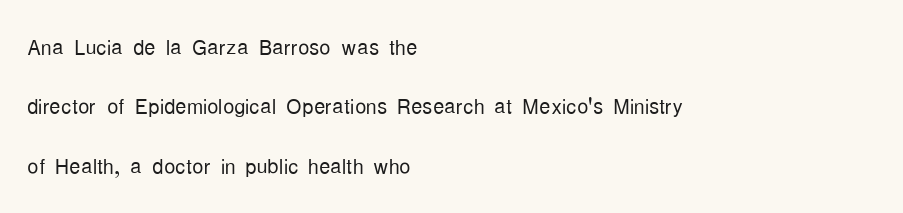
The tracking reads as untouched default to a designer's eye. A light-to-regular cut is what we see here. One-word summary of the alignment: left. Leading is clearly above the norm, producing a sparse column.
